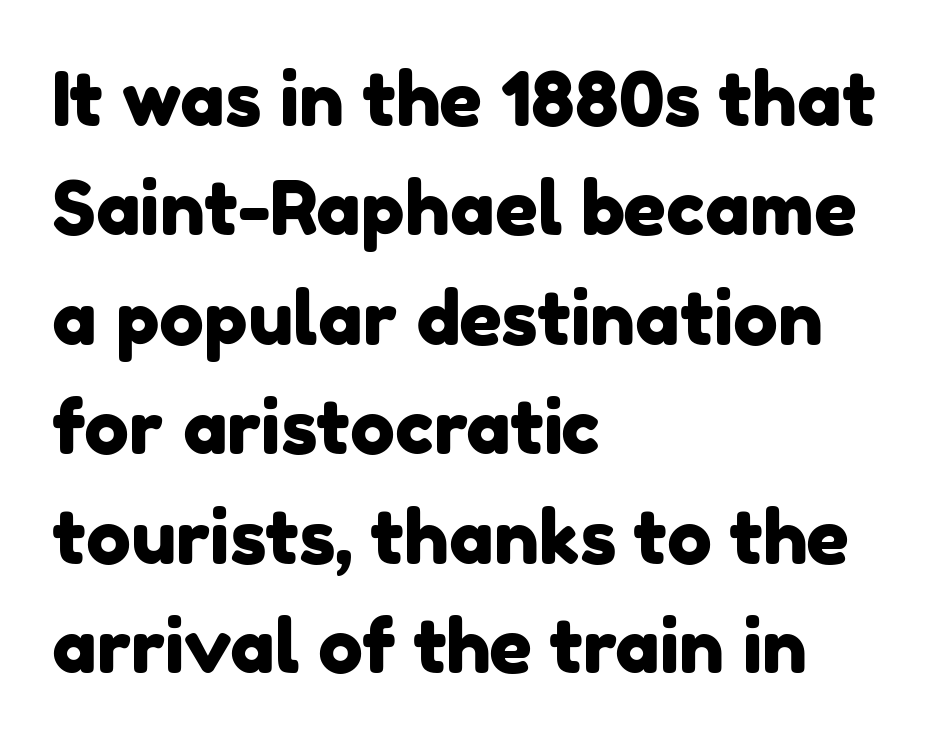
The glyphs are unaccompanied by any horizontal stroke below them. This block has exactly the height ordinary leading produces. Does extra space separate the letters? No, they use regular spacing. Spacing verdict: proportional, widths tailored to each character. The typesetter chose a ragged-right arrangement here. To sum up the face: it is a sans, with no serifs.
